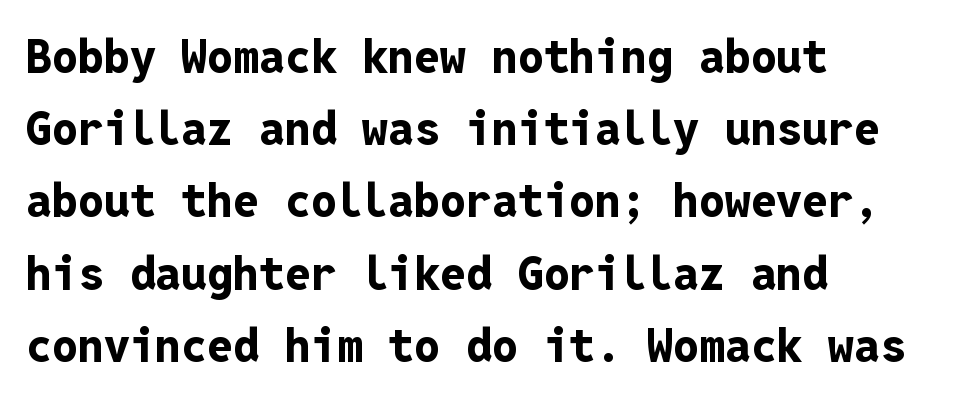
Q: Is the text bold? A: Yes.
Q: Is the text italic (slanted)? A: No, it is upright.
Q: Is the typeface a serif or a sans-serif typeface? A: Sans-serif.
Q: Is the text underlined? A: No.
Q: How is the paragraph aligned? A: Left-aligned.
Q: Is the spacing between letters normal or unusually wide? A: Normal.
Q: Is the spacing between lines tight, normal or loose? A: Normal.
Q: Width (condensed, normal, or wide)? A: Normal.
Q: Stroke contrast? A: Low.
Q: x-height? A: Medium.
Q: Monospaced? A: Yes.
